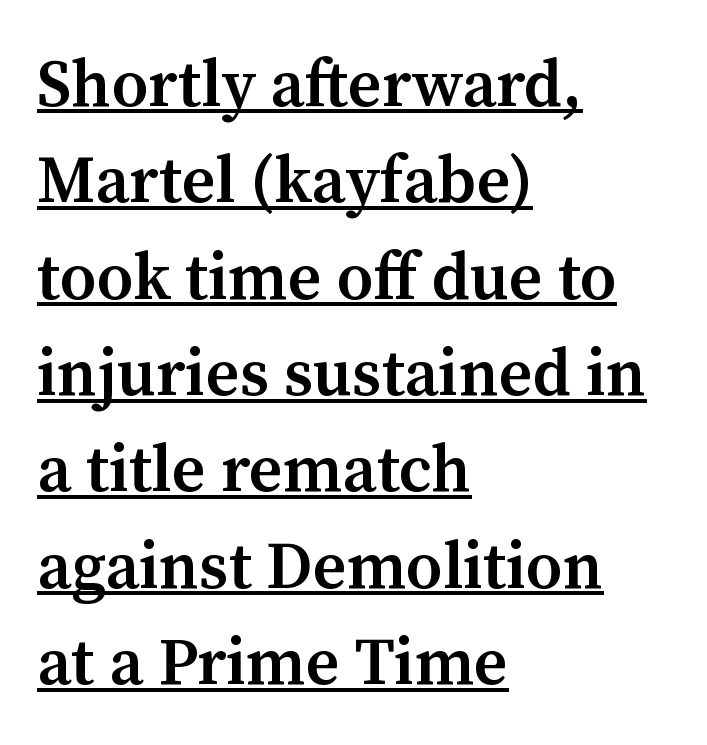
What stands out about the letter spacing? Nothing — it is the standard amount. This is roman type, the default non-slanted kind. You could not count columns in this text — the font is proportionally spaced. Each line of the rendering has a horizontal stroke beneath the glyphs. Its strokes are somewhat broadened, the hallmark of semibold type. Each letter's strokes conclude with small projecting serifs.
